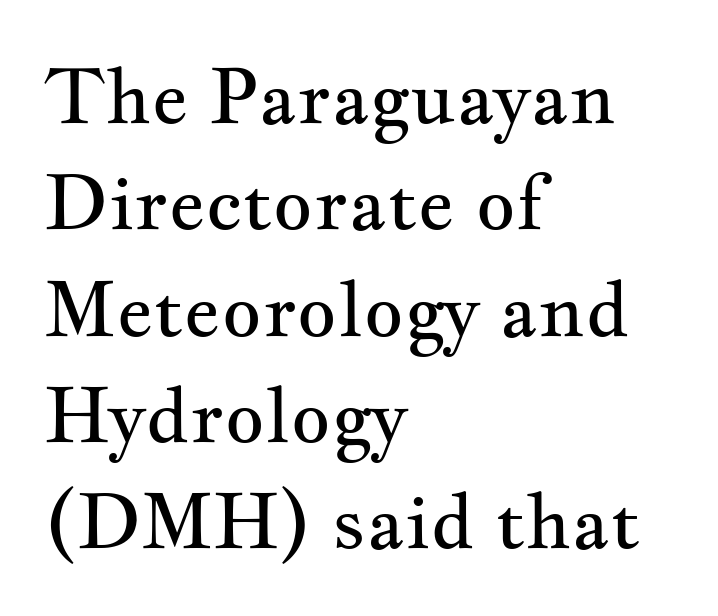
The image shows 77 px regular-weight, wide serif type, upright; set left-aligned, normal line spacing (1.38x), normal letter spacing, not underlined; medium stroke contrast and a small x-height.
